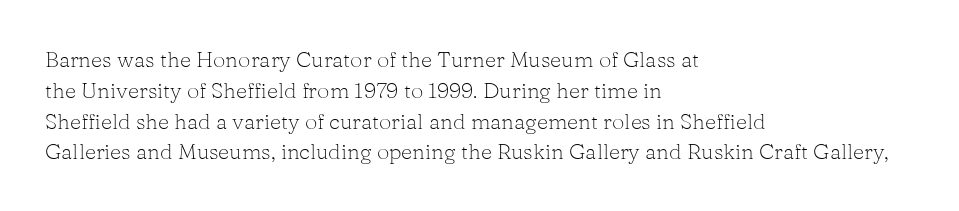
Q: Is the text bold? A: No.
Q: Is the text italic (slanted)? A: No, it is upright.
Q: Is the text underlined? A: No.
Q: How is the paragraph aligned? A: Left-aligned.
Q: Is the spacing between letters normal or unusually wide? A: Normal.
Q: Is the spacing between lines tight, normal or loose? A: Normal.
